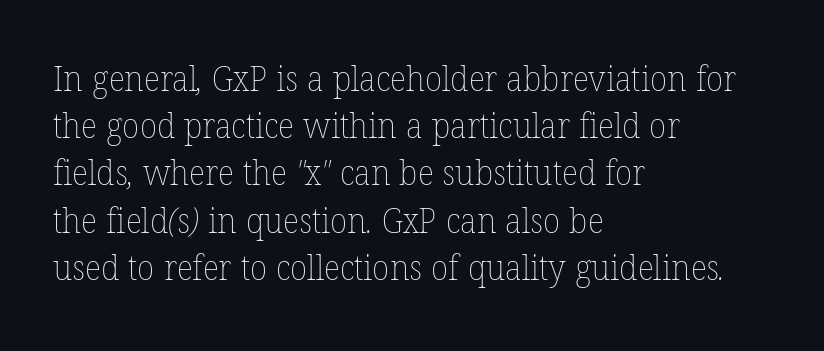
A classic flush-left, rag-right setting is used for this passage. The letterforms sit shoulder to shoulder at normal distance. The passage shown is typed in a proportional face where columns would drift. Plain, unruled lines of type. Regarding leading, the lines here are spaced in the standard way.
